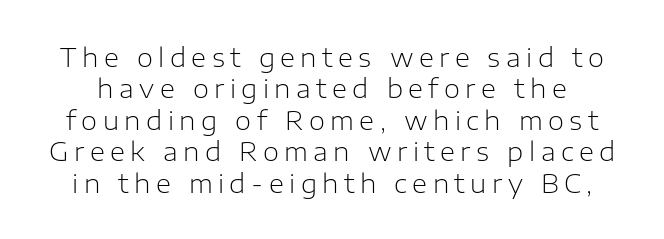
The image shows 26 px text type, upright; set line spacing 1.21x, unusually wide letter spacing (+0.21 em), not underlined.
